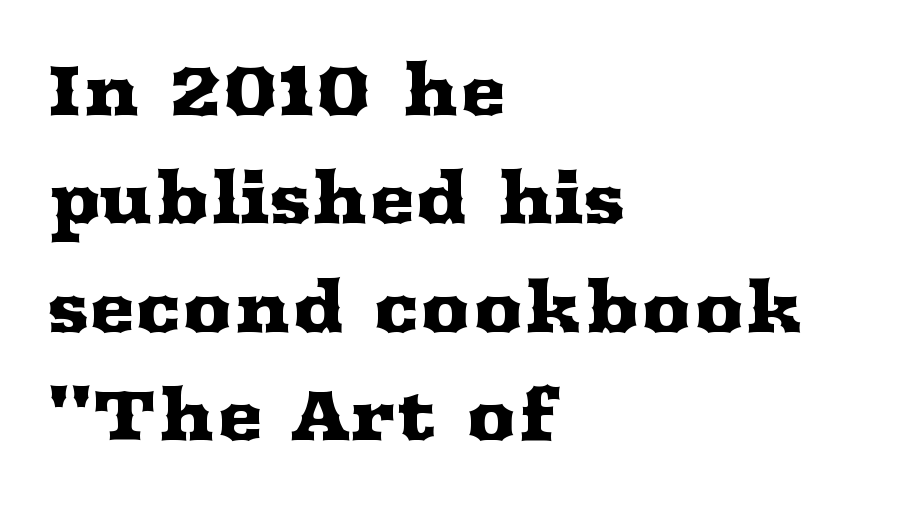
The image shows 70 px wide serif type, upright; set left-aligned, normal line spacing (1.55x), normal letter spacing, not underlined; medium stroke contrast and a medium x-height.
